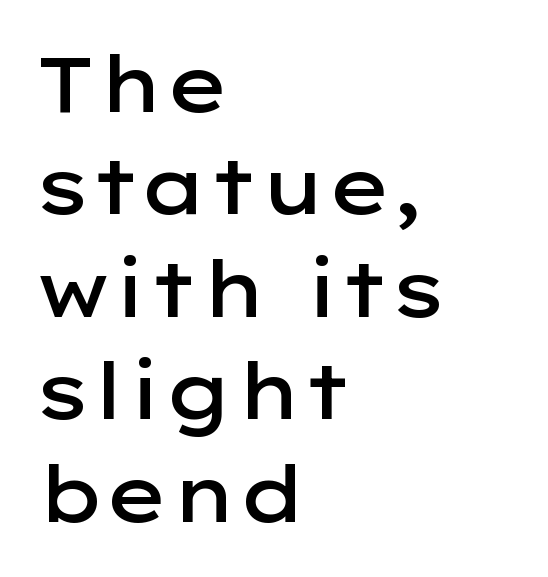
The image shows 77 px semibold, wide sans-serif type, upright; set left-aligned, normal line spacing (1.33x), normal letter spacing, not underlined; low stroke contrast and a medium x-height.
